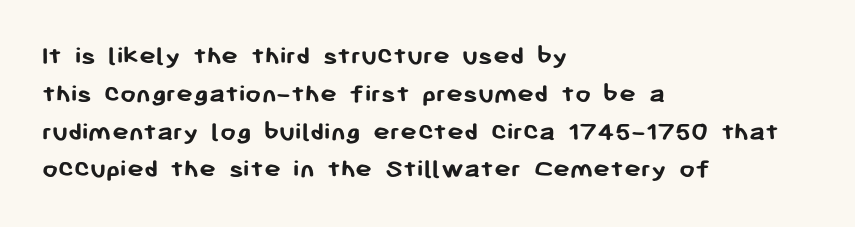
Each word holds together tightly as a unit, with standard inter-letter gaps. Leading: standard. How heavy is the stroke? Heavy — this is a bold. Looks like regular typesetting: each glyph gets only the width it needs. Each letter's strokes conclude bluntly, with no projecting serifs. Does the lettering tilt? It doesn't — this is upright.
